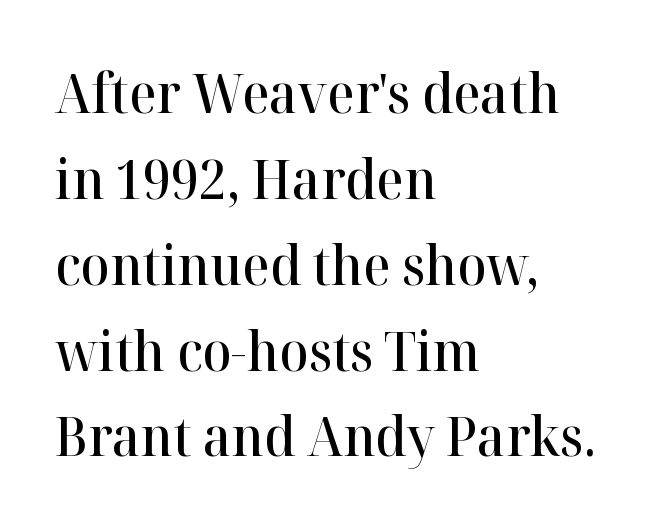
{"serif": "yes", "italic": "no", "bold": "semi", "weight": "semibold", "width": "normal", "stroke_contrast": "high", "x_height": "medium", "monospaced": "no", "underline": "no", "align": "left", "line_spacing": "normal", "line_spacing_ratio": 1.59, "letter_spacing": "normal", "letter_spacing_em": 0.0, "glyph_px": 54}
